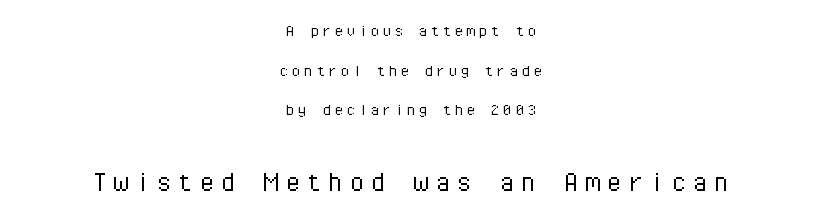
The image shows 32 px light sans-serif type, upright, monospaced; set centered, loose line spacing (2.2x), not underlined; the second (bottom) block is 1.78x larger; low stroke contrast and a medium x-height.
